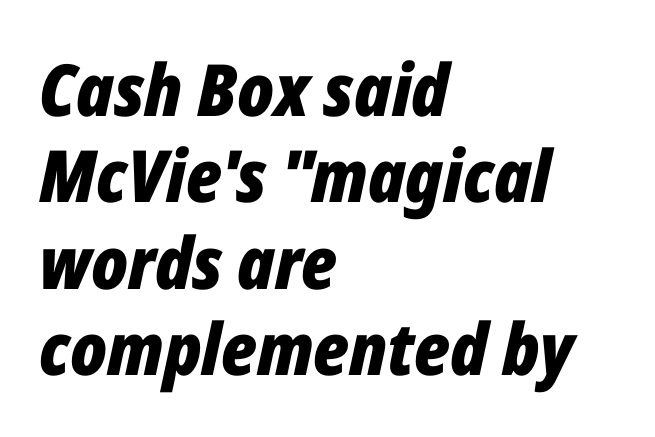
Q: Is the text bold? A: Yes.
Q: Is the text italic (slanted)? A: Yes, it leans right by about 12 degrees.
Q: Is the text underlined? A: No.
Q: How is the paragraph aligned? A: Left-aligned.
Q: Is the spacing between letters normal or unusually wide? A: Normal.
Q: Width (condensed, normal, or wide)? A: Condensed.
Q: Stroke contrast? A: Low.
Q: x-height? A: Medium.
Q: Monospaced? A: No.
